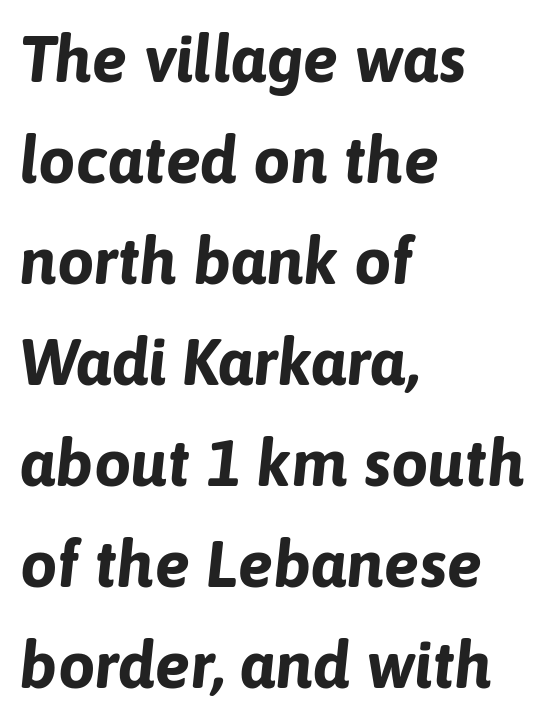
The passage shown is typed in a proportional face where columns would drift. Alignment: flush left. Italic? Definitely — the glyphs are oblique. Students, this is bold: see how much ink each stroke carries. The face used here is rendered with its standard letterfit.
